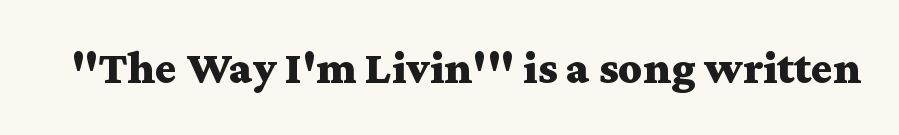
The image shows 46 px bold, wide serif type, upright; set normal letter spacing, not underlined; medium stroke contrast and a medium x-height.
